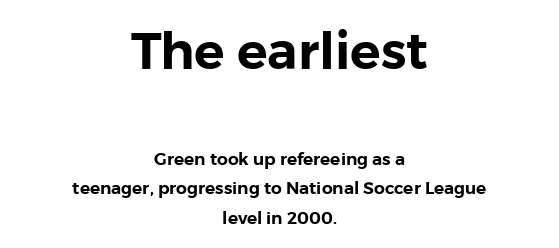
Each word holds together tightly as a unit, with standard inter-letter gaps. Note the varied advance widths — an 'i' is clearly narrower than an 'm'. Whoever set this made the first block the dominant, larger element. Bare-footed words on every line.
